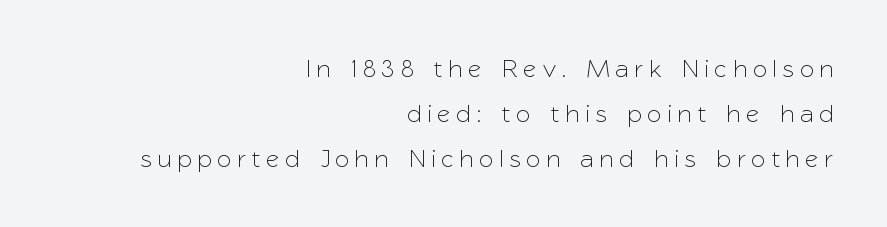
Does the copy run flush right? Yes — the right margin is perfectly even. The font's upright variant was chosen for this text. Between one letter and the next there's a generous, obvious gap. Any mark beneath the type? The region is blank.
